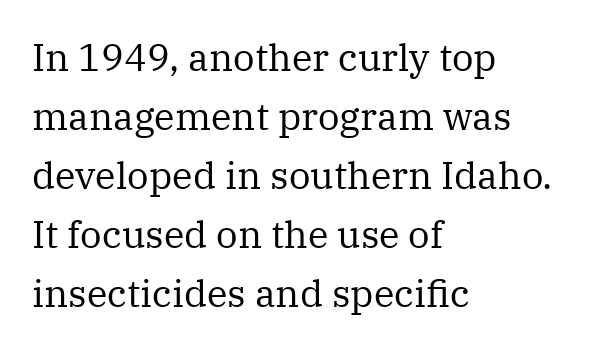
Here the designer chose a conventional face with non-uniform glyph widths. The passage shown is not underscored anywhere. A normal amount of white space separates one row of letters from the next. Letterform terminals end in serifs throughout the passage.
